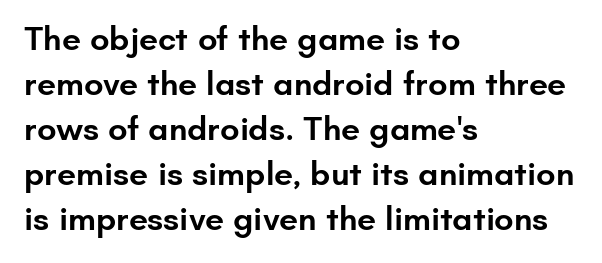
{"serif": "no", "italic": "no", "bold": "semi", "weight": "semibold", "width": "normal", "stroke_contrast": "low", "x_height": "small", "monospaced": "no", "underline": "no", "align": "left", "line_spacing": "normal", "line_spacing_ratio": 1.32, "letter_spacing": "normal", "letter_spacing_em": 0.0, "glyph_px": 34}
